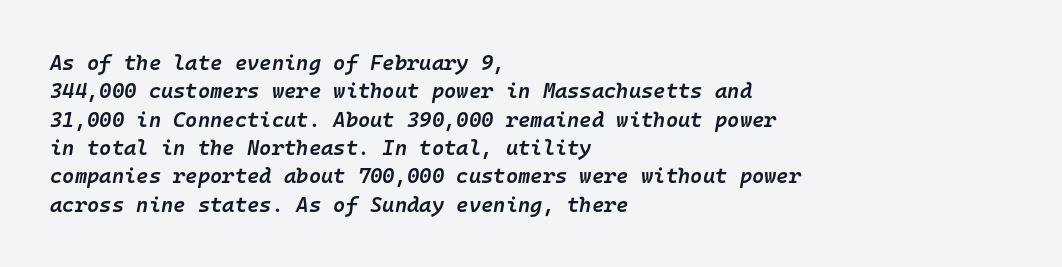
In terms of letterspacing, this is plain default setting. The rag falls on the right side of this text block. Heft: intermediate — a semibold. The passage shown leans; its letterforms are oblique. Line spacing here is normal. Rule under the text: the space is simply empty.
